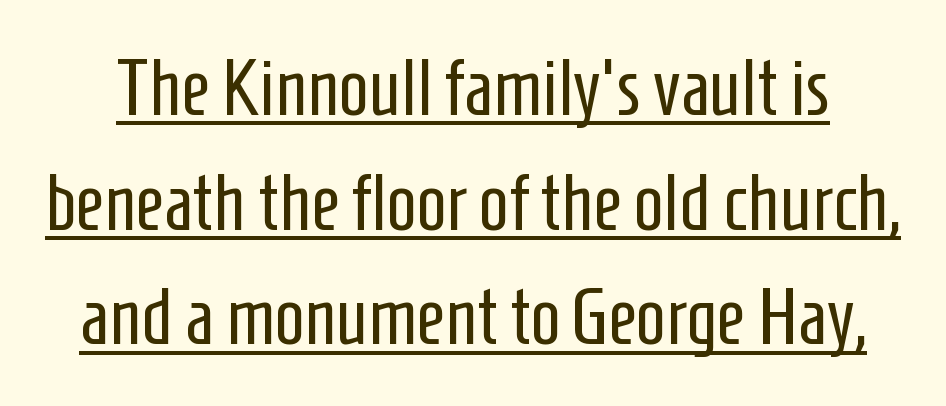
Q: Is the text bold? A: No.
Q: Is the text italic (slanted)? A: No, it is upright.
Q: Is the typeface a serif or a sans-serif typeface? A: Sans-serif.
Q: Is the text underlined? A: Yes.
Q: Is the spacing between letters normal or unusually wide? A: Normal.
Q: Is the spacing between lines tight, normal or loose? A: Normal.
Q: Width (condensed, normal, or wide)? A: Condensed.
Q: Stroke contrast? A: Low.
Q: x-height? A: Medium.
Q: Monospaced? A: No.
